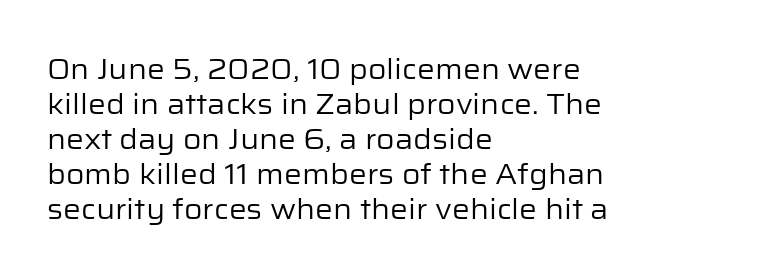
The image shows 28 px regular-weight sans-serif type, upright; set left-aligned, normal line spacing (1.25x), normal letter spacing, not underlined; low stroke contrast and a medium x-height.
